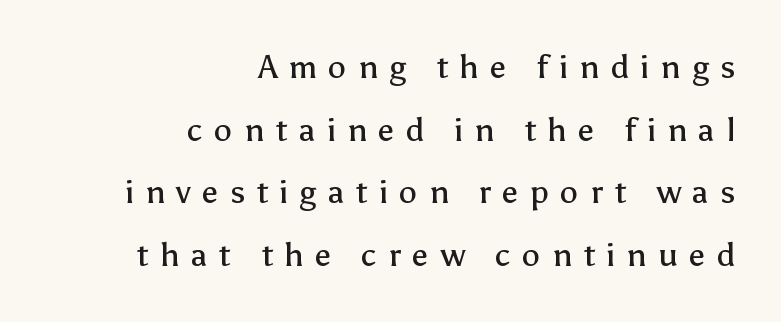
Q: Is the text bold? A: No.
Q: Is the text italic (slanted)? A: No, it is upright.
Q: Is the typeface a serif or a sans-serif typeface? A: Sans-serif.
Q: Is the text underlined? A: No.
Q: How is the paragraph aligned? A: Right-aligned.
Q: Is the spacing between letters normal or unusually wide? A: Unusually wide.
Q: Is the spacing between lines tight, normal or loose? A: Loose.
Q: Width (condensed, normal, or wide)? A: Normal.
Q: Stroke contrast? A: Low.
Q: x-height? A: Medium.
Q: Monospaced? A: No.
